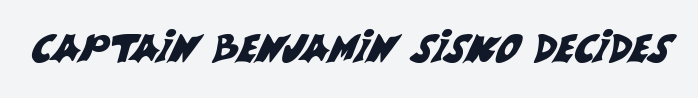
Q: Is the typeface a serif or a sans-serif typeface? A: Sans-serif.
Q: Is the text underlined? A: No.
Q: Is the spacing between letters normal or unusually wide? A: Normal.
Q: Width (condensed, normal, or wide)? A: Normal.
Q: Stroke contrast? A: Medium.
Q: x-height? A: Large.
Q: Monospaced? A: No.
